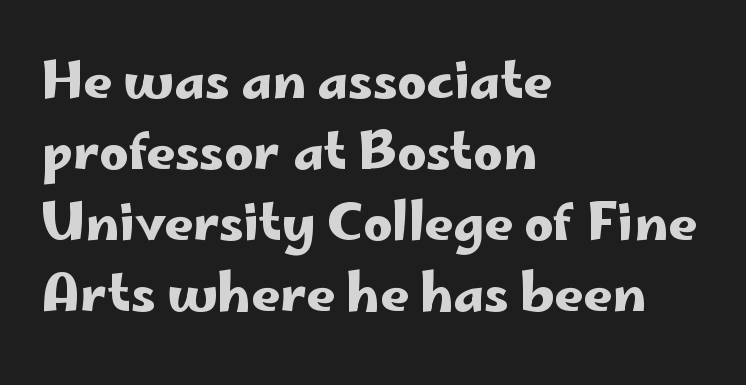
The image shows 51 px wide sans-serif type, upright; set left-aligned, normal line spacing (1.39x), normal letter spacing, not underlined; low stroke contrast and a small x-height.
